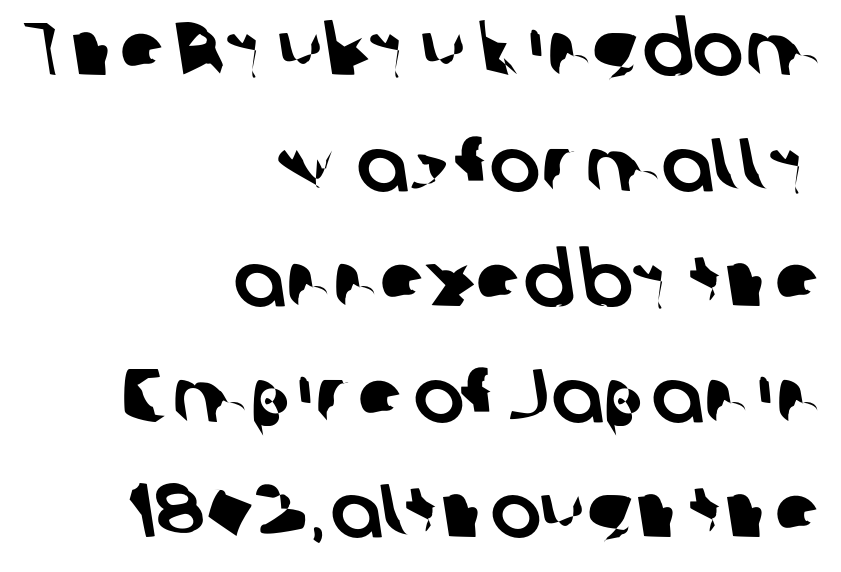
{"serif": "no", "width": "normal", "stroke_contrast": "low", "x_height": "medium", "monospaced": "no", "underline": "no", "align": "right", "line_spacing": "normal", "line_spacing_ratio": 1.52, "letter_spacing": "normal", "letter_spacing_em": 0.0, "glyph_px": 76}
